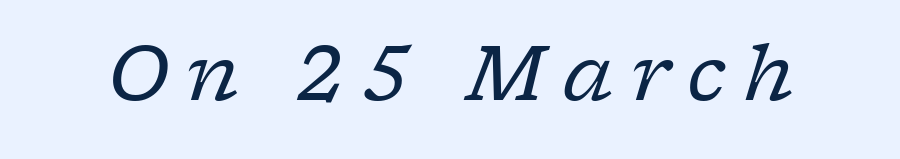
{"serif": "yes", "italic": "yes", "lean": "right", "slant_degrees": 17, "bold": "no", "weight": "regular", "width": "normal", "stroke_contrast": "low", "x_height": "medium", "monospaced": "no", "underline": "no", "letter_spacing": "wide", "letter_spacing_em": 0.23, "glyph_px": 76}
